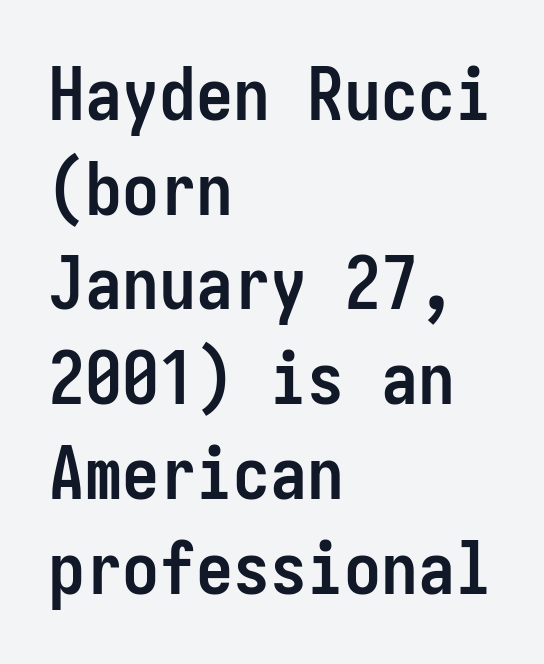
I'd call this a sans setting — the letters go barefoot. The leading is moderate, giving the passage an even texture. Every character here occupies the same horizontal width, giving the sample a typewriter-like rhythm. Line beginnings align vertically; line endings do not. Short note: letters normally spaced. Nobody drew a line under any word here.
